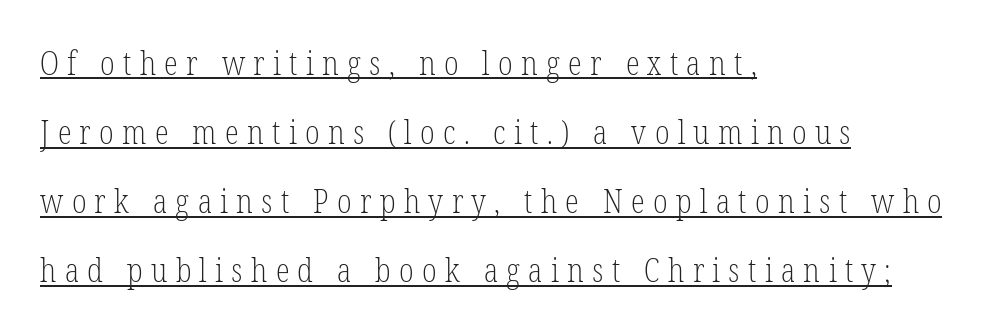
The image shows 32 px light, condensed serif type, upright; set left-aligned, loose line spacing (2.16x), unusually wide letter spacing (+0.26 em), underlined; low stroke contrast and a medium x-height.
